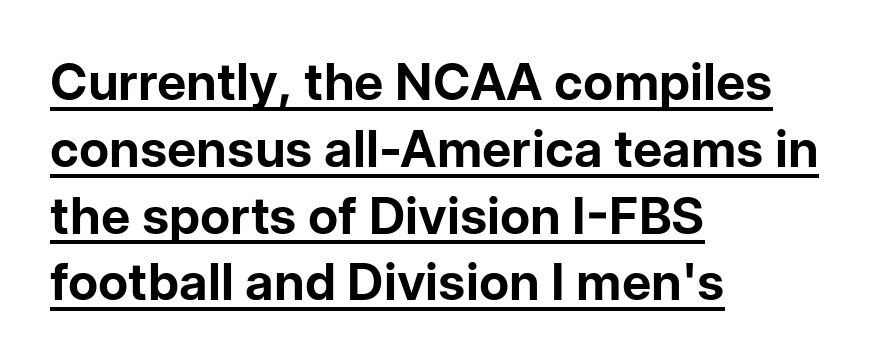
{"serif": "no", "italic": "no", "bold": "yes", "weight": "bold", "width": "normal", "stroke_contrast": "low", "x_height": "medium", "monospaced": "no", "underline": "yes", "align": "left", "line_spacing": "normal", "line_spacing_ratio": 1.31, "letter_spacing": "normal", "letter_spacing_em": 0.0, "glyph_px": 51}
